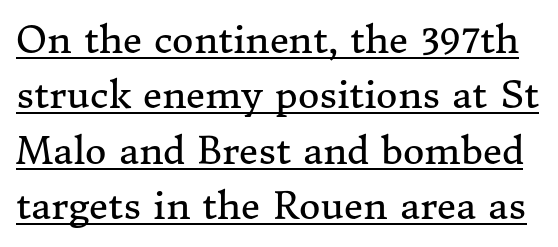
The image shows 37 px regular-weight serif type, upright; set normal line spacing (1.5x), normal letter spacing, underlined; medium stroke contrast and a medium x-height.
